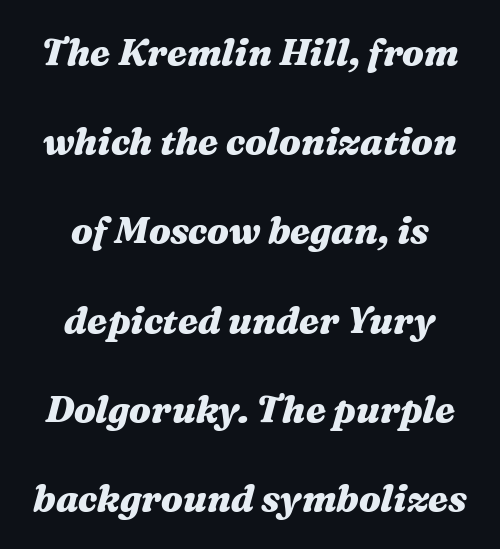
{"italic": "yes", "lean": "right", "slant_degrees": 16, "bold": "yes", "weight": "heavy", "width": "wide", "stroke_contrast": "medium", "x_height": "medium", "monospaced": "no", "underline": "no", "align": "center", "line_spacing": "loose", "line_spacing_ratio": 2.41, "letter_spacing": "normal", "letter_spacing_em": 0.0, "glyph_px": 37}
